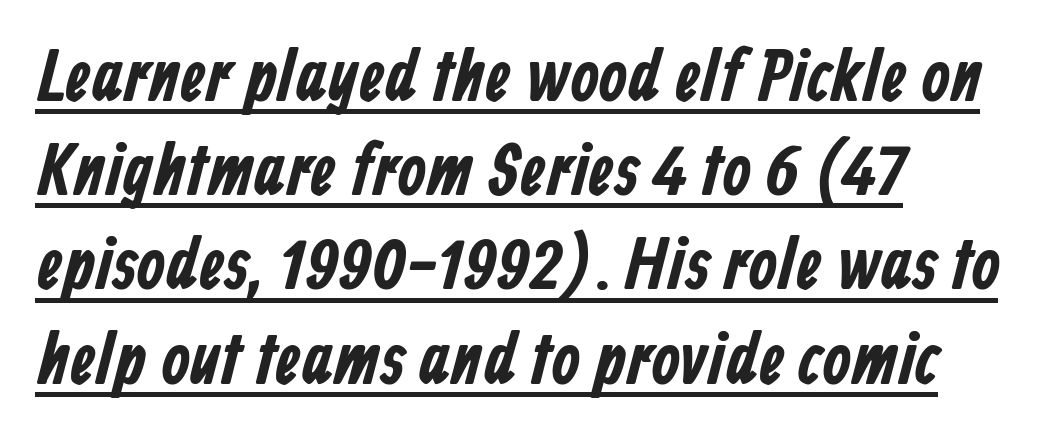
The image shows 73 px condensed sans-serif type; set left-aligned, normal line spacing (1.29x), normal letter spacing, underlined; low stroke contrast and a medium x-height.
